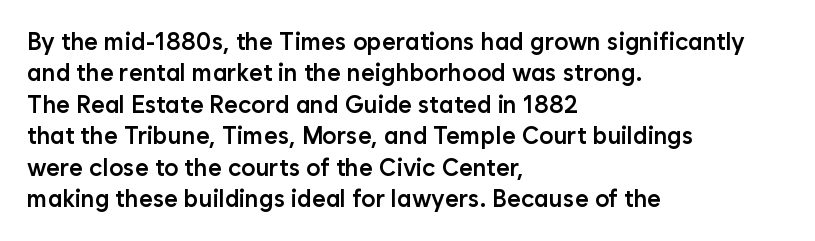
The image shows 24 px text type, upright; set left-aligned, normal line spacing (1.31x), normal letter spacing, not underlined.
